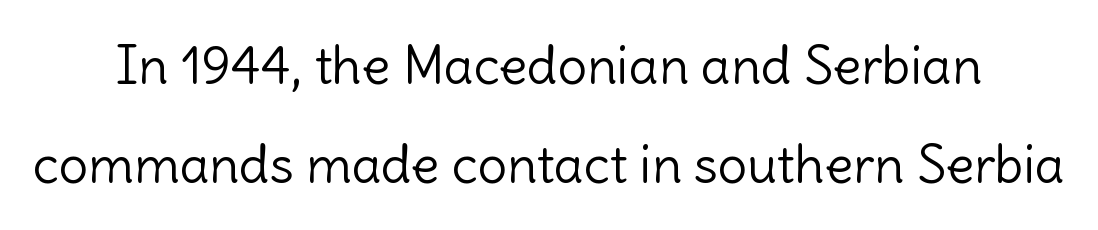
Q: Is the text bold? A: No.
Q: Is the text italic (slanted)? A: No, it is upright.
Q: Is the typeface a serif or a sans-serif typeface? A: Sans-serif.
Q: Is the text underlined? A: No.
Q: Is the spacing between letters normal or unusually wide? A: Normal.
Q: Is the spacing between lines tight, normal or loose? A: Loose.
Q: Width (condensed, normal, or wide)? A: Normal.
Q: x-height? A: Medium.
Q: Monospaced? A: No.
